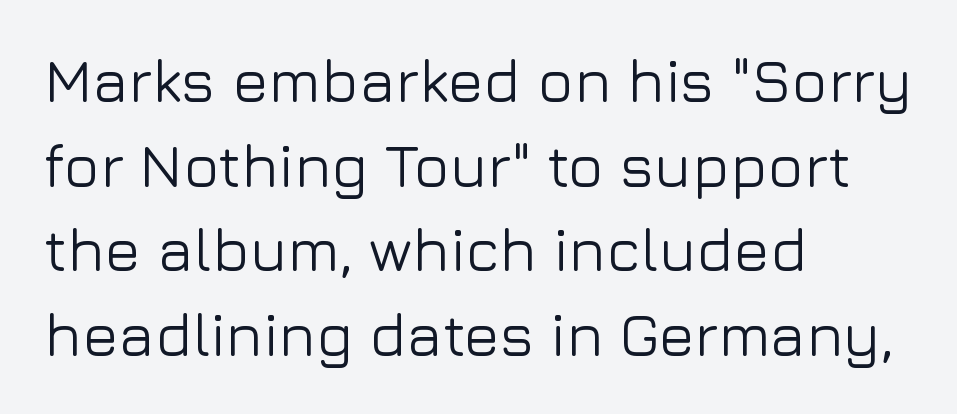
{"serif": "no", "italic": "no", "width": "normal", "stroke_contrast": "low", "x_height": "medium", "monospaced": "no", "underline": "no", "align": "left", "line_spacing": "normal", "line_spacing_ratio": 1.41, "letter_spacing": "normal", "letter_spacing_em": 0.0, "glyph_px": 60}
